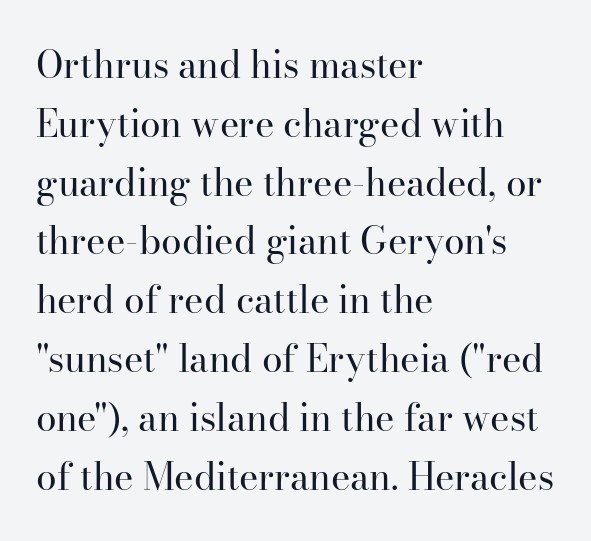
{"serif": "yes", "italic": "no", "bold": "no", "weight": "regular", "width": "normal", "stroke_contrast": "high", "x_height": "small", "monospaced": "no", "underline": "no", "align": "left", "line_spacing": "normal", "line_spacing_ratio": 1.59, "letter_spacing": "normal", "letter_spacing_em": 0.0, "glyph_px": 37}
